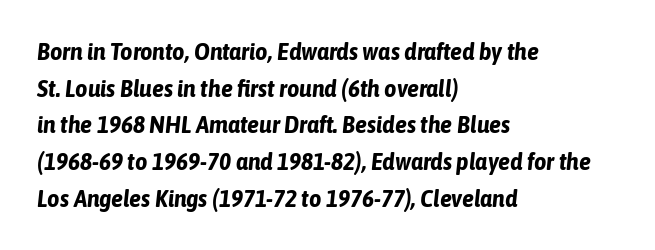
{"italic": "yes", "lean": "right", "slant_degrees": 6, "bold": "yes", "underline": "no", "align": "left", "line_spacing": "normal", "line_spacing_ratio": 1.53, "letter_spacing": "normal", "letter_spacing_em": 0.0, "glyph_px": 24}
